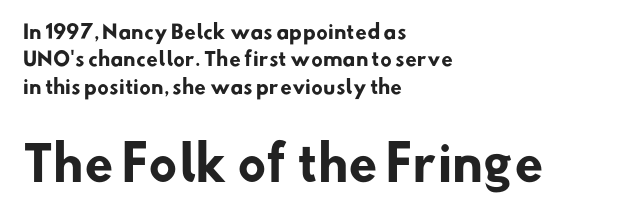
{"serif": "no", "bold": "yes", "weight": "heavy", "width": "normal", "stroke_contrast": "low", "x_height": "small", "monospaced": "no", "underline": "no", "align": "left", "line_spacing": "normal", "line_spacing_ratio": 1.44, "letter_spacing": "normal", "letter_spacing_em": 0.0, "larger_block": "second", "size_ratio": 2.47, "glyph_px": 47}
